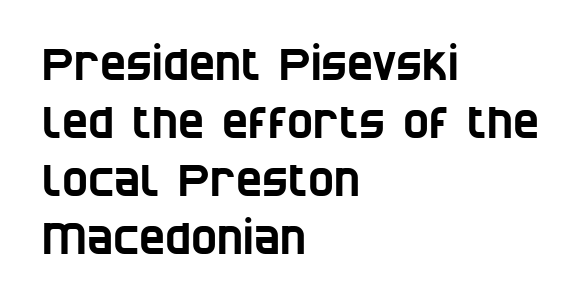
The image shows 44 px condensed sans-serif type; set left-aligned, normal line spacing (1.32x), normal letter spacing, not underlined; low stroke contrast and a large x-height.
